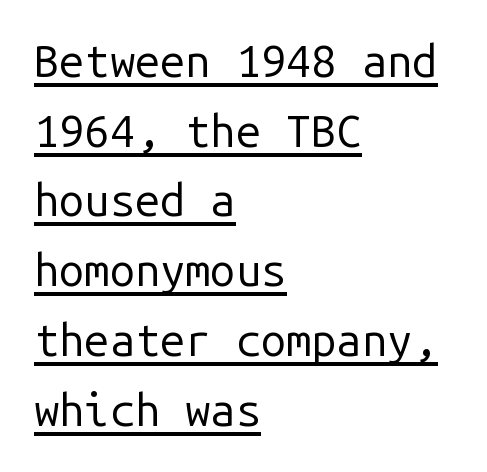
Every character sits straight up, as roman type does. Looks like terminal output: every glyph gets an equal slot. How would I describe the line gaps? Plain and ordinary. Beneath each row of characters lies a ruled line. The typesetter chose a ragged-right arrangement here. Default kerning and tracking; the words read as compact shapes.
